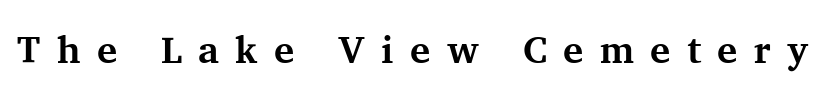
{"serif": "yes", "italic": "no", "bold": "yes", "weight": "bold", "width": "normal", "stroke_contrast": "medium", "x_height": "medium", "monospaced": "no", "underline": "no", "letter_spacing": "wide", "letter_spacing_em": 0.43, "glyph_px": 38}
